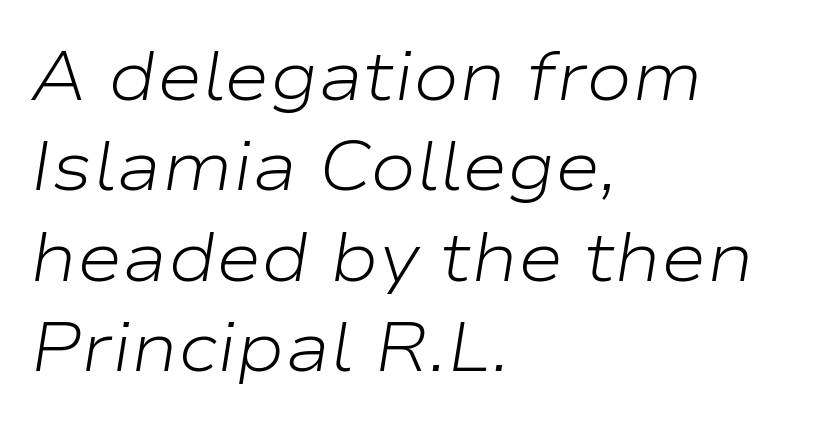
Q: Is the text bold? A: No.
Q: Is the text italic (slanted)? A: Yes, it leans right by about 9 degrees.
Q: Is the text underlined? A: No.
Q: How is the paragraph aligned? A: Left-aligned.
Q: Is the spacing between letters normal or unusually wide? A: Normal.
Q: Is the spacing between lines tight, normal or loose? A: Normal.
Q: Width (condensed, normal, or wide)? A: Wide.
Q: Stroke contrast? A: Low.
Q: x-height? A: Medium.
Q: Monospaced? A: No.
